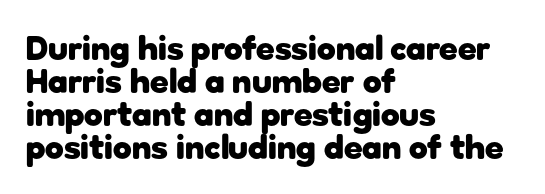
The image shows 34 px heavy sans-serif type, upright; set left-aligned, tight line spacing (0.97x), normal letter spacing, not underlined; low stroke contrast and a medium x-height.
